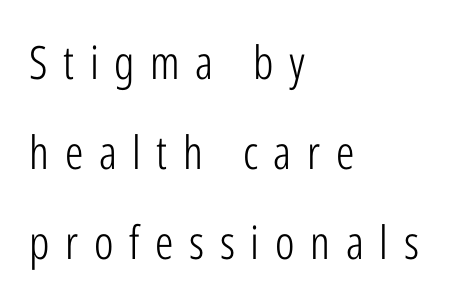
The letters carry no serifs — their stems end cleanly without finishing strokes. The lettering stays uniformly vertical, giving the passage a roman look. Each line starts at the same left margin while the right side varies. Loose tracking; the words dissolve into strings of separated letters.
